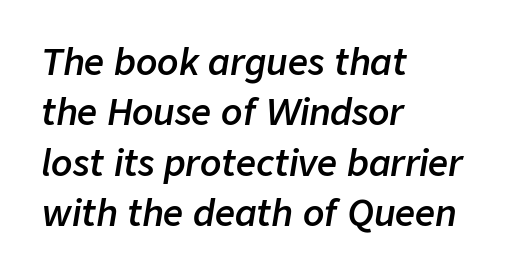
{"italic": "yes", "lean": "right", "slant_degrees": 9, "bold": "semi", "weight": "semibold", "width": "normal", "stroke_contrast": "low", "x_height": "medium", "monospaced": "no", "underline": "no", "align": "left", "line_spacing": "normal", "line_spacing_ratio": 1.44, "letter_spacing": "normal", "letter_spacing_em": 0.0, "glyph_px": 35}
